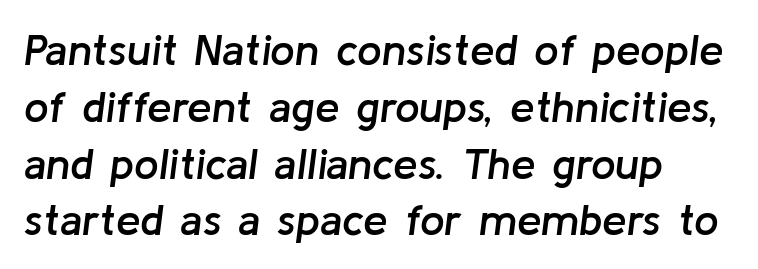
{"italic": "yes", "lean": "right", "slant_degrees": 8, "bold": "semi", "weight": "semibold", "width": "normal", "stroke_contrast": "low", "x_height": "medium", "monospaced": "no", "underline": "no", "line_spacing": "normal", "line_spacing_ratio": 1.29, "letter_spacing": "normal", "letter_spacing_em": 0.0, "glyph_px": 44}
